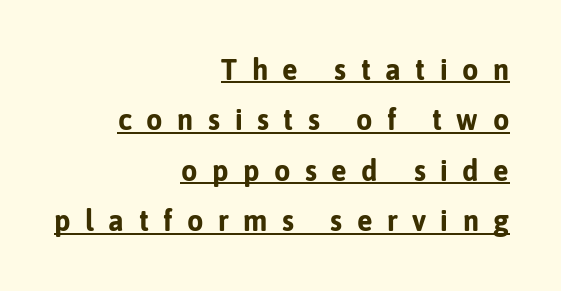
The image shows 29 px bold sans-serif type, upright; set right-aligned, line spacing 1.74x, unusually wide letter spacing (+0.5 em), underlined; low stroke contrast and a medium x-height.
